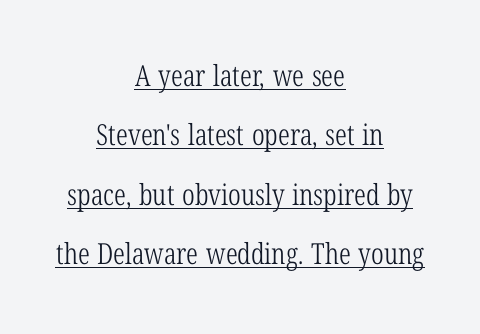
The image shows 29 px light, condensed serif type, upright; set centered, loose line spacing (2.05x), normal letter spacing, underlined; low stroke contrast and a medium x-height.
